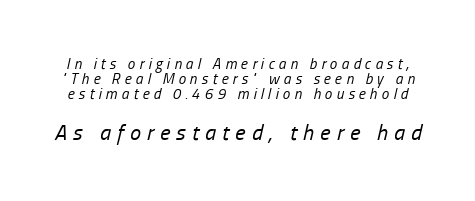
Q: Is the text bold? A: No.
Q: Is the text italic (slanted)? A: Yes, it leans right by about 13 degrees.
Q: Is the text underlined? A: No.
Q: Is the spacing between letters normal or unusually wide? A: Unusually wide.
Q: Is the spacing between lines tight, normal or loose? A: Tight.
Q: Which block of text is set in a larger size, the first (top) or the second (bottom)? A: The second (bottom) one.
